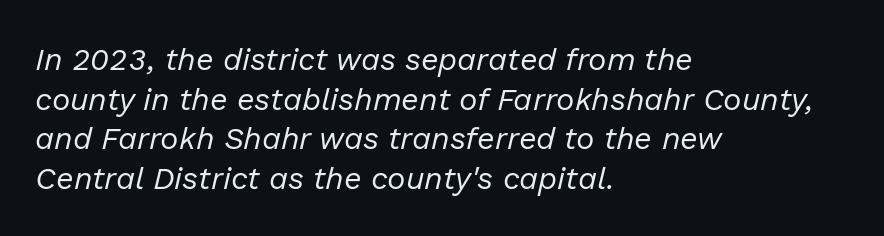
{"italic": "yes", "lean": "right", "slant_degrees": 13, "bold": "no", "weight": "regular", "width": "normal", "stroke_contrast": "low", "x_height": "medium", "monospaced": "no", "underline": "no", "align": "left", "line_spacing": "normal", "line_spacing_ratio": 1.28, "letter_spacing": "normal", "letter_spacing_em": 0.0, "glyph_px": 31}
